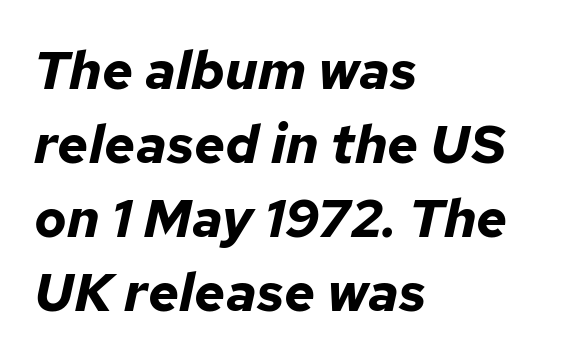
Students, observe: this is what conventionally led text looks like. Summary of weight: heavy, a full bold. Does the lettering tilt? It does — this is italic. One-word summary of the alignment: left. Tracking here is standard; glyphs follow each other at the usual distance.
